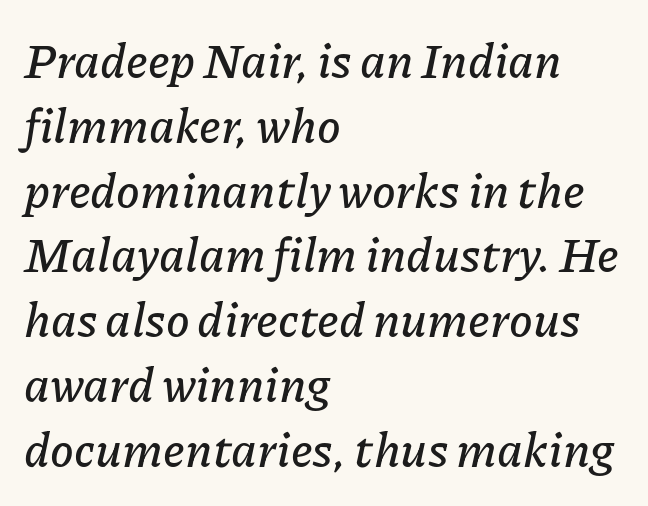
The image shows 48 px text type, italic (leaning right); set left-aligned, normal line spacing (1.35x), normal letter spacing, not underlined; low stroke contrast and a medium x-height.
